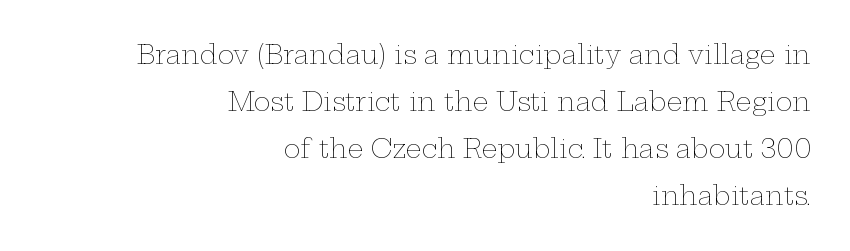
The image shows 25 px text type, upright; set right-aligned, line spacing 1.88x, normal letter spacing, not underlined.
